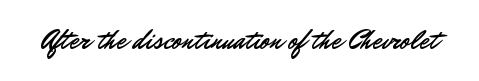
Q: Is the text italic (slanted)? A: Yes.
Q: Is the text underlined? A: No.
Q: Is the spacing between letters normal or unusually wide? A: Normal.
